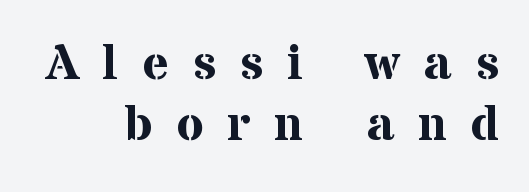
The image shows 50 px bold serif type, upright; set right-aligned, line spacing 1.23x, unusually wide letter spacing (+0.48 em), not underlined; medium stroke contrast and a medium x-height.
